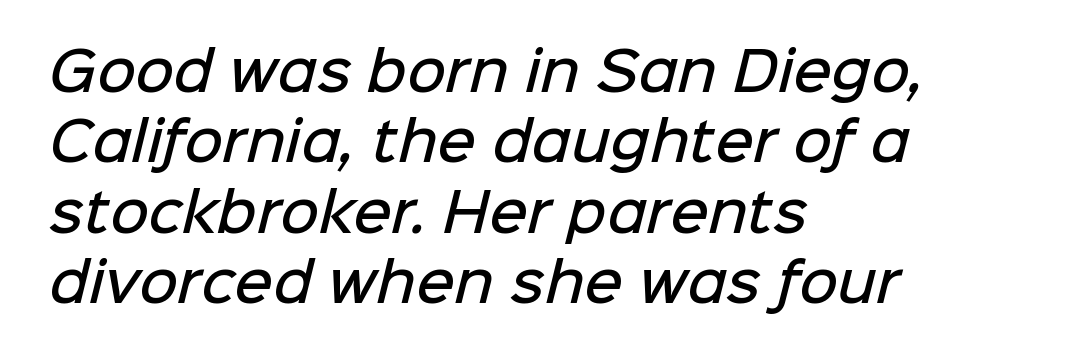
Are there feet on the stems? There aren't — it's a sans. The letters are semibold — heavier than regular but short of a full bold. Anything drawn beneath the words? Only blank space. Nothing unusual about the tracking: characters are spaced as the font intends.
